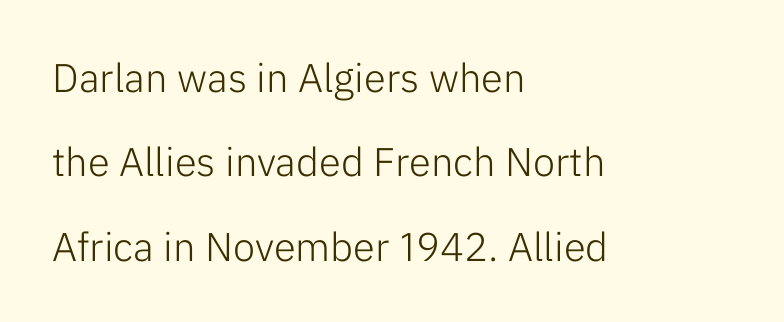
{"serif": "no", "italic": "no", "bold": "no", "weight": "light", "width": "normal", "stroke_contrast": "low", "x_height": "medium", "monospaced": "no", "underline": "no", "align": "left", "line_spacing": "loose", "line_spacing_ratio": 2.11, "letter_spacing": "normal", "letter_spacing_em": 0.0, "glyph_px": 40}
